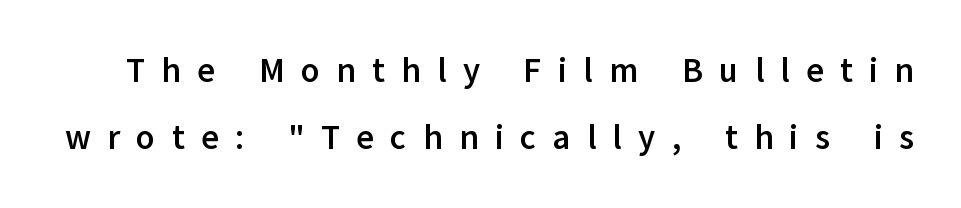
{"serif": "no", "italic": "no", "bold": "yes", "weight": "semibold", "width": "normal", "stroke_contrast": "low", "x_height": "medium", "monospaced": "no", "underline": "no", "line_spacing": "loose", "line_spacing_ratio": 1.96, "letter_spacing": "wide", "letter_spacing_em": 0.48, "glyph_px": 34}
